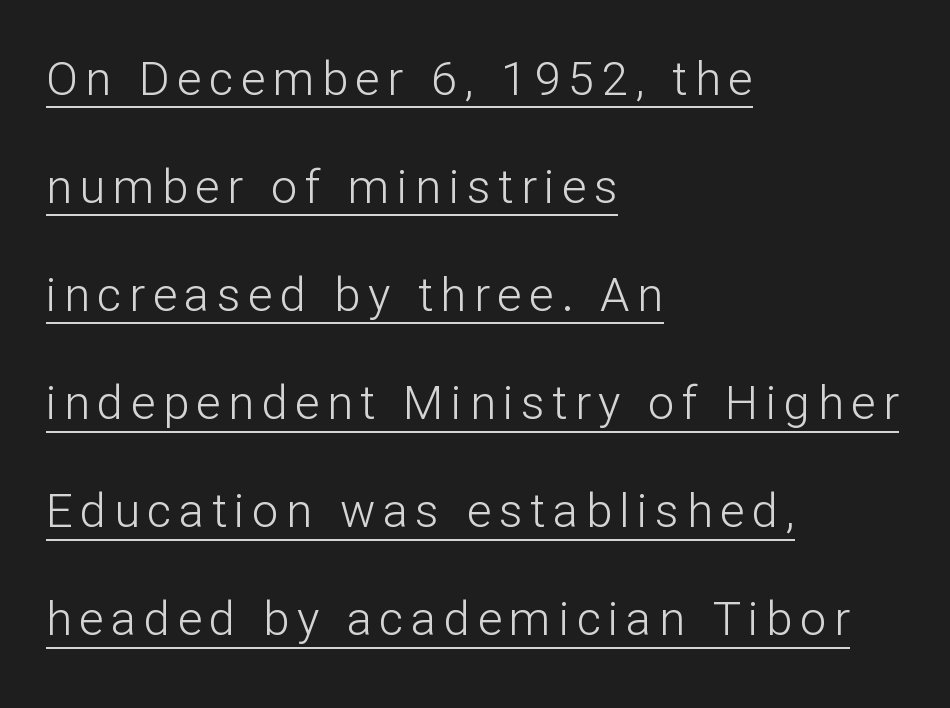
If you drew a ruler down the left edge, every line would touch it. Compared with a typical body face, this is equally light or lighter still. This sample has the flowing, uneven cadence of proportional lettering. Nothing sits at the stroke ends, so this counts as sans-serif.
